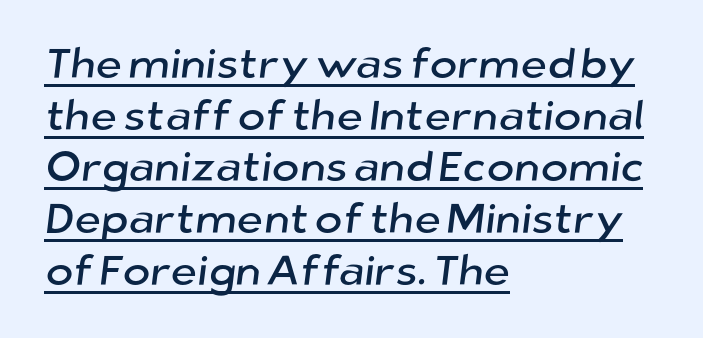
Regarding serifs, this sample does without them. Looks like regular typesetting: each glyph gets only the width it needs. The face used here is rendered with its standard letterfit. The paragraph has a hard left edge and a soft right edge. The face used here appears with an underline applied.
